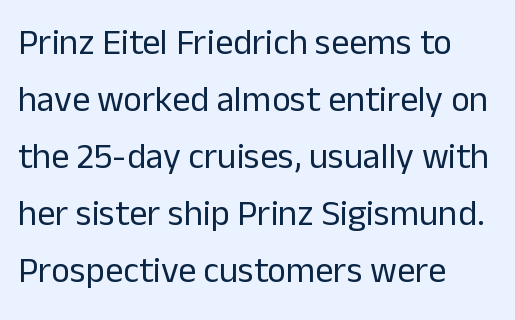
The image shows 36 px regular-weight sans-serif type, upright; set left-aligned, normal line spacing (1.58x), normal letter spacing, not underlined; low stroke contrast and a medium x-height.
